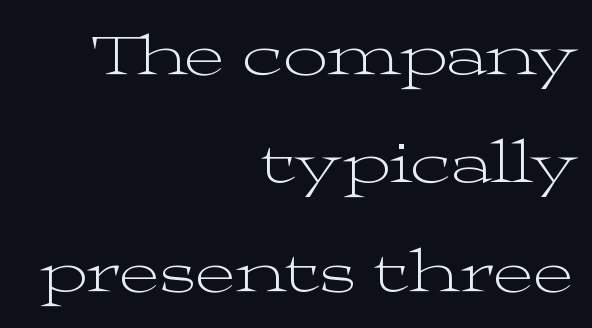
Q: Is the text bold? A: No.
Q: Is the text italic (slanted)? A: No, it is upright.
Q: Is the typeface a serif or a sans-serif typeface? A: Serif.
Q: Is the text underlined? A: No.
Q: How is the paragraph aligned? A: Right-aligned.
Q: Is the spacing between letters normal or unusually wide? A: Normal.
Q: Width (condensed, normal, or wide)? A: Wide.
Q: Stroke contrast? A: Medium.
Q: x-height? A: Medium.
Q: Monospaced? A: No.
